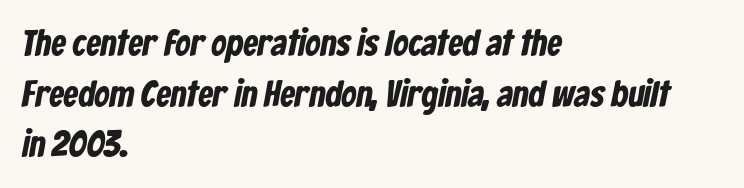
No extra tracking has been applied to these lines. The rendering uses a moderate line-height, typical for paragraphs. The specimen omits any rule beneath the text block's lines. The typesetter chose a ragged-right arrangement here. Varying glyph widths throughout — classic text-font behaviour. These lines are composed in type without serifs.
